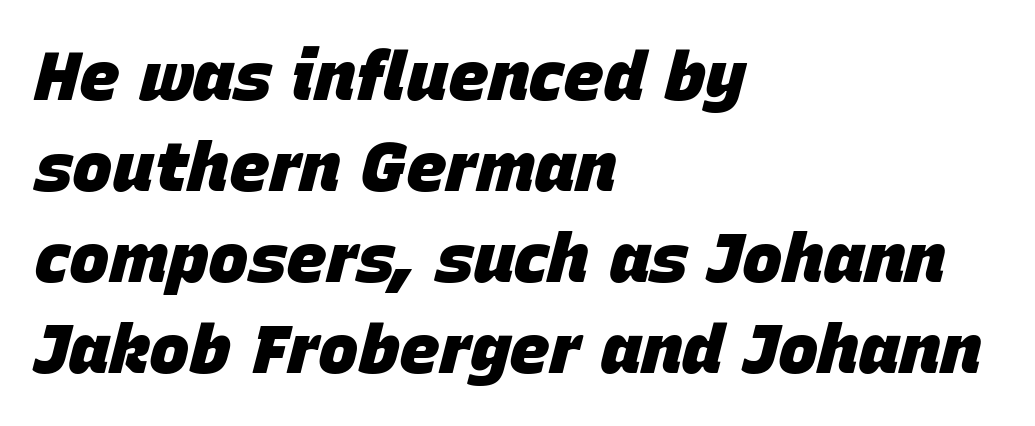
{"italic": "yes", "lean": "right", "slant_degrees": 15, "bold": "yes", "weight": "heavy", "width": "normal", "stroke_contrast": "low", "x_height": "large", "monospaced": "no", "underline": "no", "align": "left", "line_spacing": "normal", "line_spacing_ratio": 1.34, "letter_spacing": "normal", "letter_spacing_em": 0.0, "glyph_px": 68}
